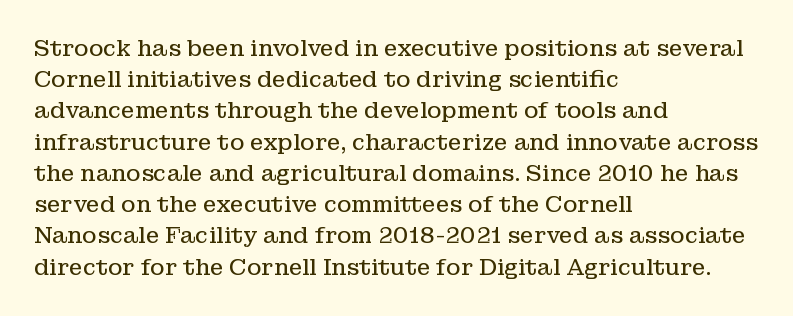
{"italic": "no", "bold": "no", "underline": "no", "align": "left", "line_spacing": "normal", "line_spacing_ratio": 1.42, "letter_spacing": "normal", "letter_spacing_em": 0.0, "glyph_px": 22}
